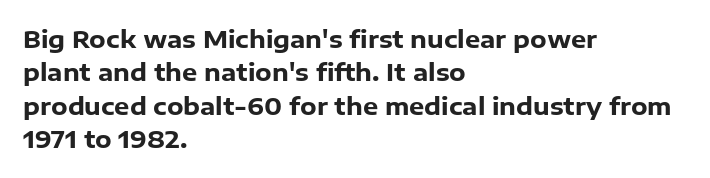
The image shows 24 px bold type, upright; set left-aligned, normal line spacing (1.39x), normal letter spacing, not underlined.
